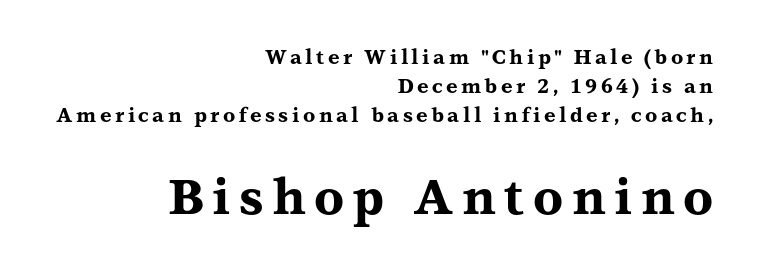
Caption: upper text group reduced, lower text group enlarged. Looks like regular typesetting: each glyph gets only the width it needs. Posture: upright roman. The space beneath each line is pristine and unruled. You can tell from the footed stems that serif type was used.
